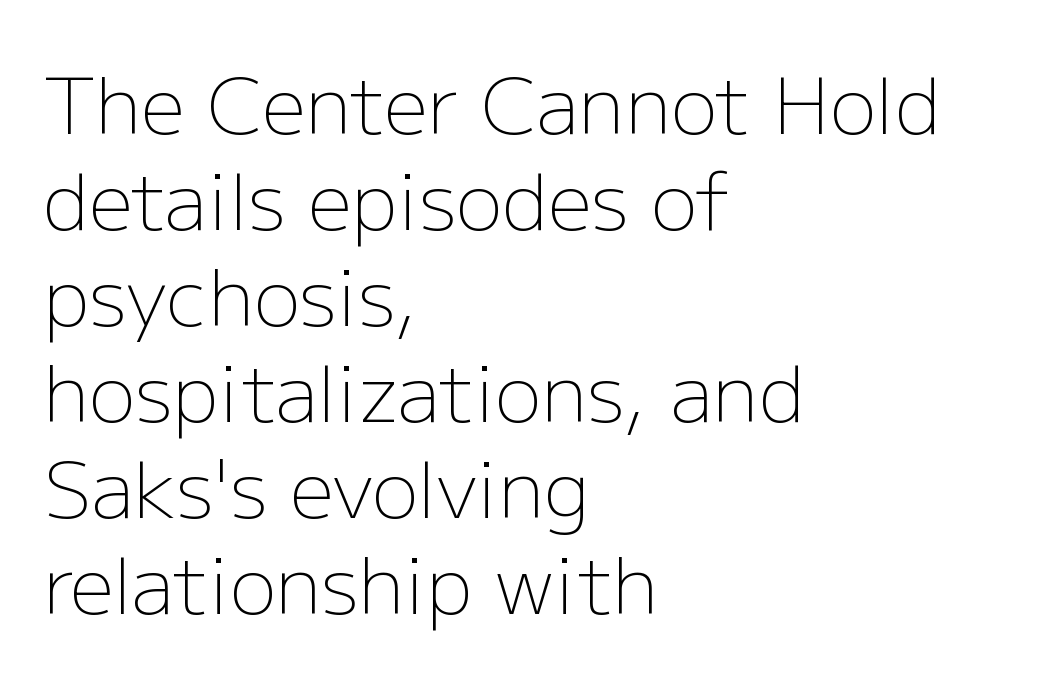
The image shows 78 px light sans-serif type, upright; set left-aligned, line spacing 1.23x, normal letter spacing, not underlined; low stroke contrast and a medium x-height.
